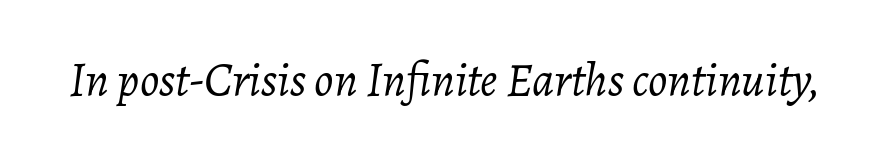
The image shows 48 px light type, italic (leaning right); set normal letter spacing, not underlined; low stroke contrast and a medium x-height.
